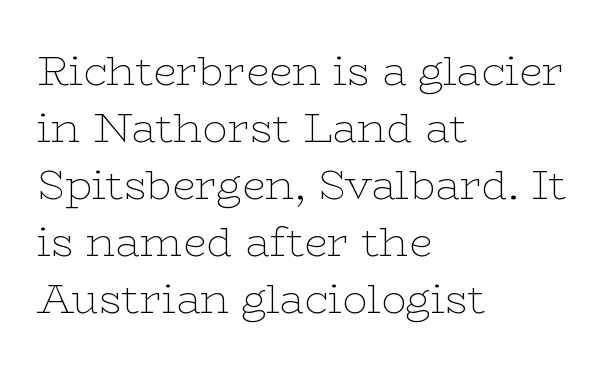
Q: Is the text bold? A: No.
Q: Is the text italic (slanted)? A: No, it is upright.
Q: Is the typeface a serif or a sans-serif typeface? A: Serif.
Q: Is the text underlined? A: No.
Q: How is the paragraph aligned? A: Left-aligned.
Q: Is the spacing between letters normal or unusually wide? A: Normal.
Q: Is the spacing between lines tight, normal or loose? A: Normal.
Q: Width (condensed, normal, or wide)? A: Wide.
Q: Stroke contrast? A: Low.
Q: x-height? A: Medium.
Q: Monospaced? A: No.
